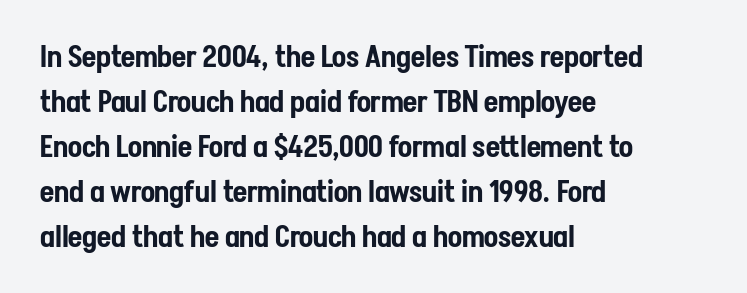
Q: Is the text italic (slanted)? A: No, it is upright.
Q: Is the typeface a serif or a sans-serif typeface? A: Sans-serif.
Q: Is the text underlined? A: No.
Q: How is the paragraph aligned? A: Left-aligned.
Q: Is the spacing between letters normal or unusually wide? A: Normal.
Q: Is the spacing between lines tight, normal or loose? A: Normal.
Q: Width (condensed, normal, or wide)? A: Condensed.
Q: Stroke contrast? A: Low.
Q: x-height? A: Medium.
Q: Monospaced? A: No.
